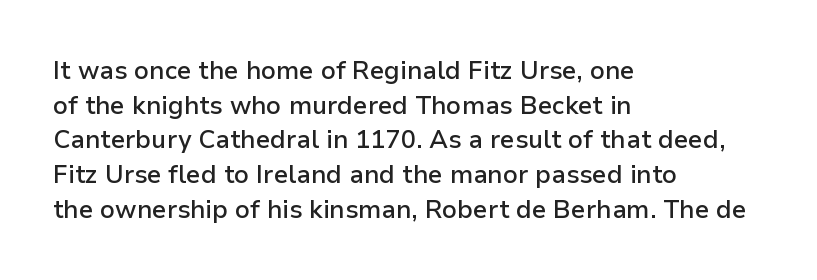
The image shows 25 px text type, upright; set left-aligned, normal line spacing (1.39x), normal letter spacing, not underlined.
